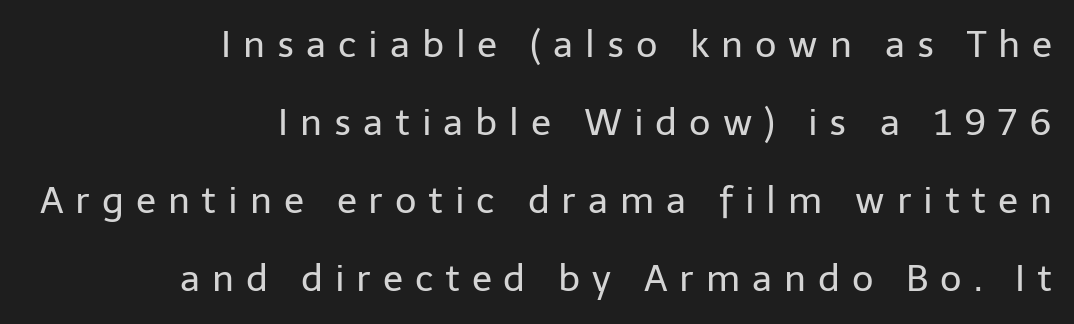
The image shows 37 px regular-weight sans-serif type, upright; set right-aligned, loose line spacing (2.11x), unusually wide letter spacing (+0.32 em), not underlined; low stroke contrast and a medium x-height.
